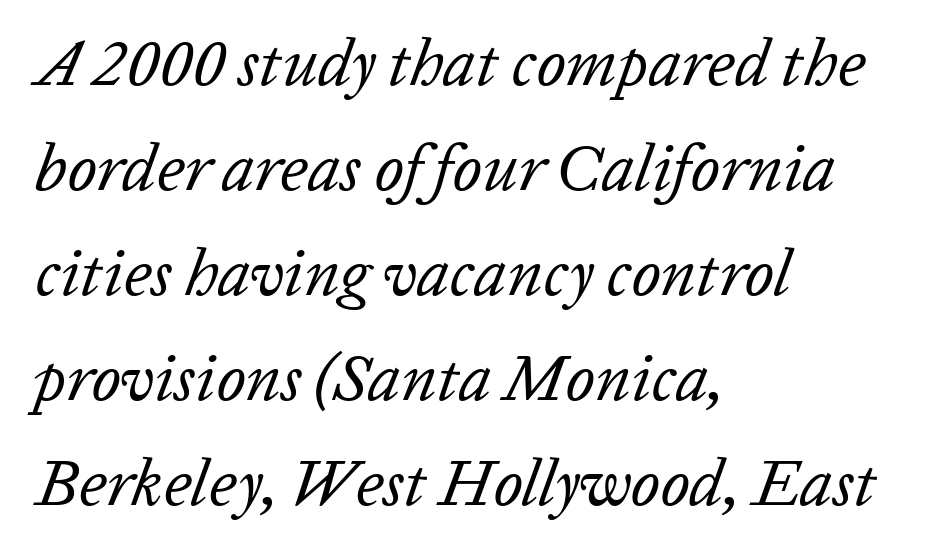
{"italic": "yes", "lean": "right", "slant_degrees": 20, "bold": "no", "weight": "regular", "width": "normal", "stroke_contrast": "low", "x_height": "medium", "monospaced": "no", "underline": "no", "align": "left", "line_spacing": "normal", "line_spacing_ratio": 1.59, "letter_spacing": "normal", "letter_spacing_em": 0.0, "glyph_px": 66}
